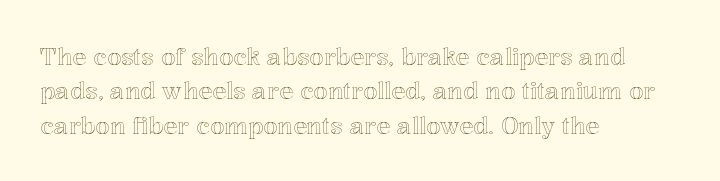
Q: Is the text italic (slanted)? A: No, it is upright.
Q: Is the text underlined? A: No.
Q: How is the paragraph aligned? A: Left-aligned.
Q: Is the spacing between letters normal or unusually wide? A: Normal.
Q: Is the spacing between lines tight, normal or loose? A: Normal.
